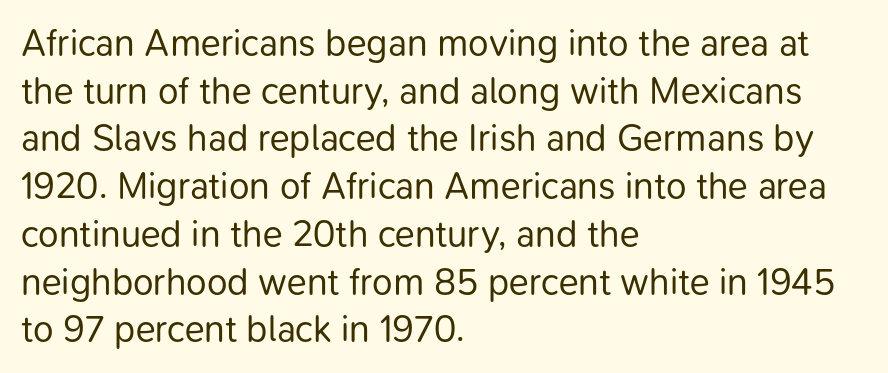
Q: Is the text bold? A: No.
Q: Is the text italic (slanted)? A: No, it is upright.
Q: Is the typeface a serif or a sans-serif typeface? A: Sans-serif.
Q: Is the text underlined? A: No.
Q: How is the paragraph aligned? A: Left-aligned.
Q: Is the spacing between letters normal or unusually wide? A: Normal.
Q: Is the spacing between lines tight, normal or loose? A: Normal.
Q: Width (condensed, normal, or wide)? A: Normal.
Q: Stroke contrast? A: Low.
Q: x-height? A: Medium.
Q: Monospaced? A: No.
